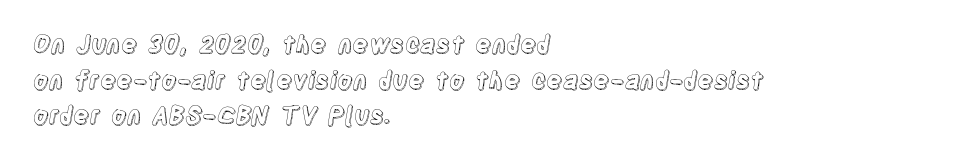
Inter-character spacing is left at the font's built-in metrics. The glyphs are unaccompanied by any horizontal stroke below them. Horizontal alignment here is leftward, the default for most running prose. Is there much room between lines? A standard amount, neither cramped nor airy.
